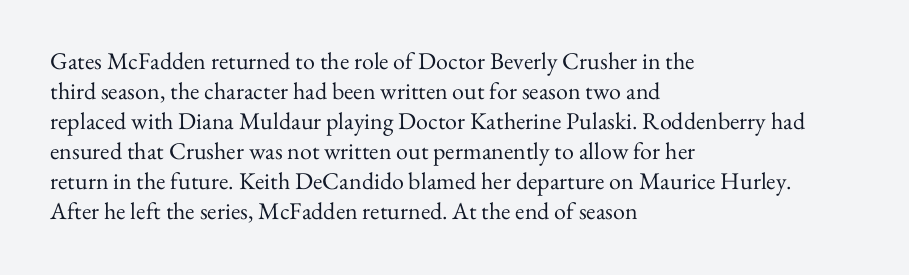
{"italic": "no", "bold": "no", "underline": "no", "align": "left", "line_spacing": "normal", "line_spacing_ratio": 1.25, "letter_spacing": "normal", "letter_spacing_em": 0.0, "glyph_px": 24}
